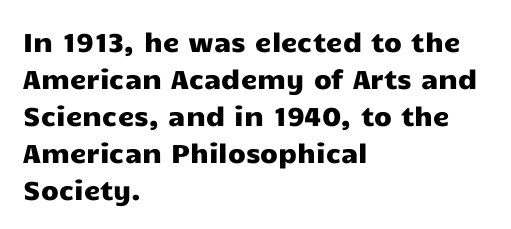
{"italic": "no", "underline": "no", "align": "left", "line_spacing": "normal", "line_spacing_ratio": 1.42, "letter_spacing": "normal", "letter_spacing_em": 0.0, "glyph_px": 26}
